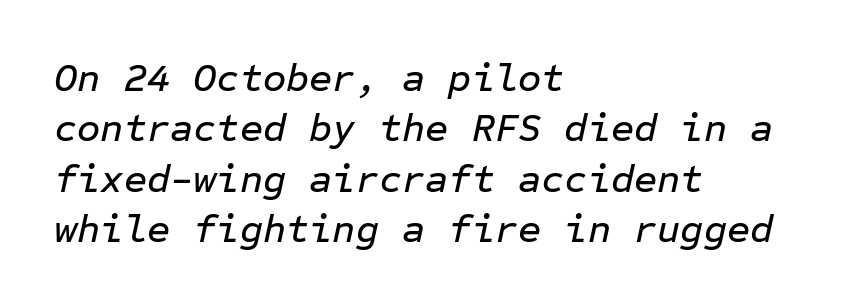
The image shows 40 px text type, italic (leaning right), monospaced; set left-aligned, normal line spacing (1.26x), normal letter spacing, not underlined; low stroke contrast and a medium x-height.
